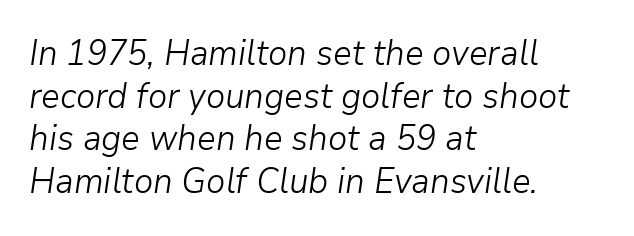
Q: Is the text bold? A: No.
Q: Is the text italic (slanted)? A: Yes, it leans right by about 9 degrees.
Q: Is the text underlined? A: No.
Q: How is the paragraph aligned? A: Left-aligned.
Q: Is the spacing between letters normal or unusually wide? A: Normal.
Q: Width (condensed, normal, or wide)? A: Normal.
Q: Stroke contrast? A: Low.
Q: x-height? A: Medium.
Q: Monospaced? A: No.
